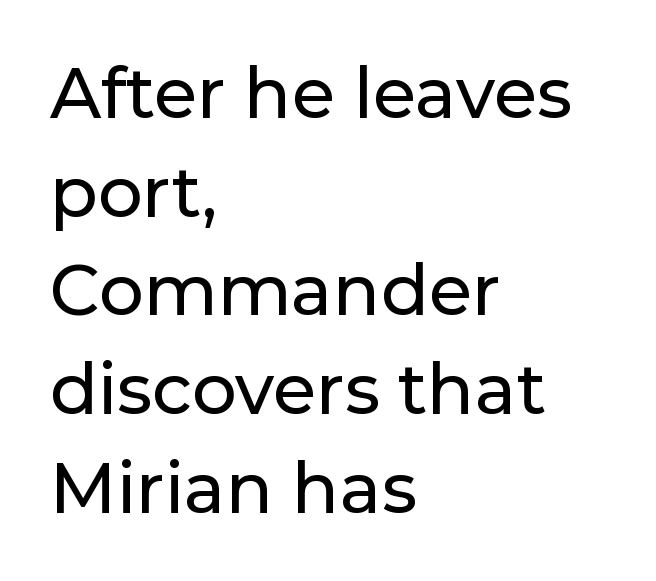
The image shows 70 px sans-serif type, upright; set left-aligned, normal line spacing (1.41x), normal letter spacing, not underlined; low stroke contrast and a medium x-height.
